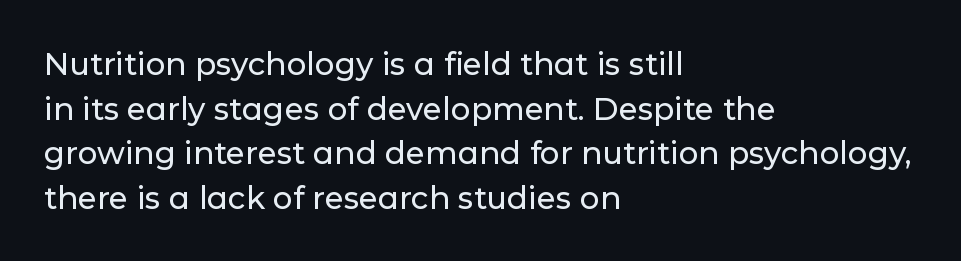
{"serif": "no", "italic": "no", "width": "normal", "stroke_contrast": "low", "x_height": "medium", "monospaced": "no", "underline": "no", "align": "left", "line_spacing": "normal", "line_spacing_ratio": 1.44, "letter_spacing": "normal", "letter_spacing_em": 0.0, "glyph_px": 31}
